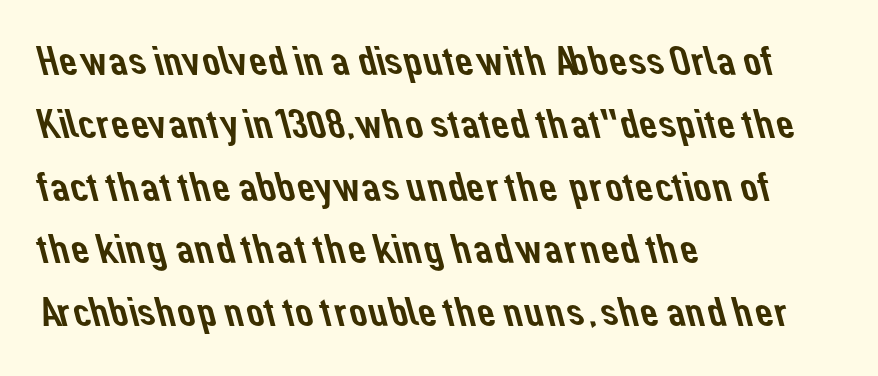
Q: Is the typeface a serif or a sans-serif typeface? A: Sans-serif.
Q: Is the text underlined? A: No.
Q: How is the paragraph aligned? A: Left-aligned.
Q: Is the spacing between letters normal or unusually wide? A: Normal.
Q: Is the spacing between lines tight, normal or loose? A: Normal.
Q: Width (condensed, normal, or wide)? A: Normal.
Q: Stroke contrast? A: Low.
Q: x-height? A: Medium.
Q: Monospaced? A: No.
